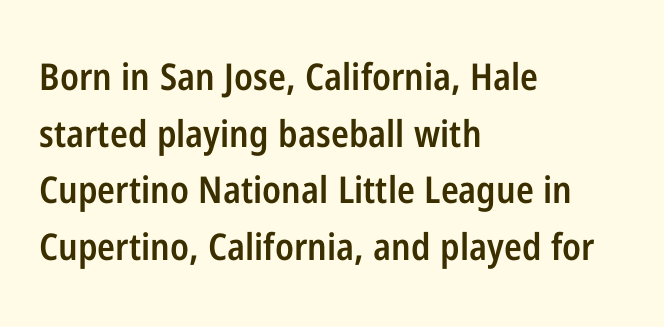
Note the varied advance widths — an 'i' is clearly narrower than an 'm'. Nobody drew a line under any word here. A bit beefed up — I'd call it semibold rather than bold. The typesetter chose a ragged-right arrangement here. Reading down the column, the eye jumps a familiar distance to each next line.
